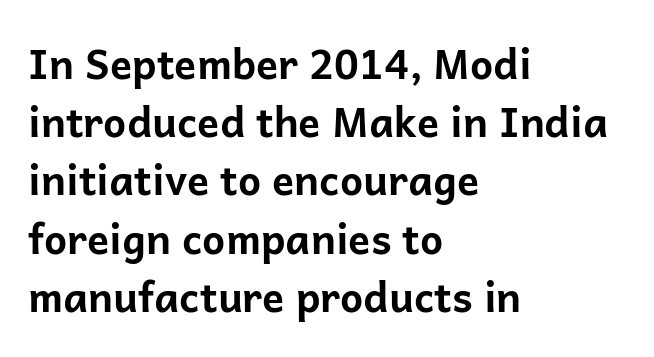
The image shows 41 px bold sans-serif type, upright; set left-aligned, normal line spacing (1.42x), normal letter spacing, not underlined; low stroke contrast and a medium x-height.
